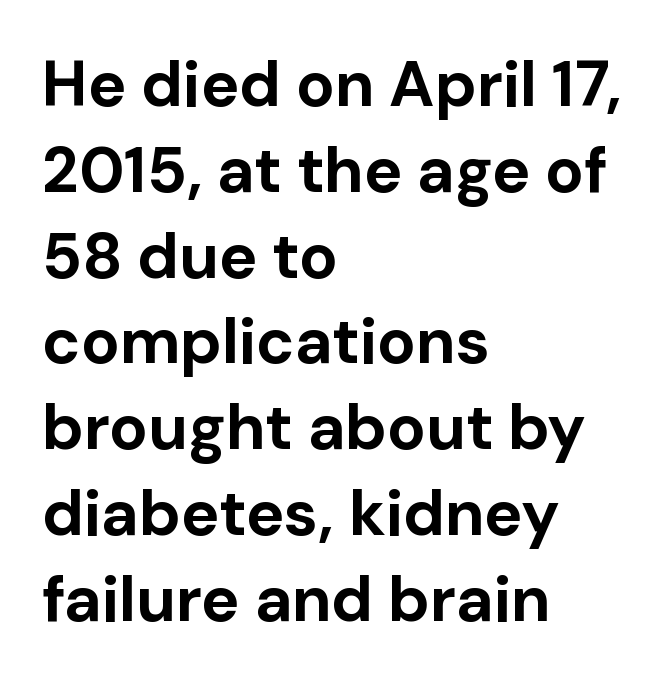
The image shows 64 px bold sans-serif type, upright; set left-aligned, normal line spacing (1.34x), normal letter spacing, not underlined; low stroke contrast and a medium x-height.
